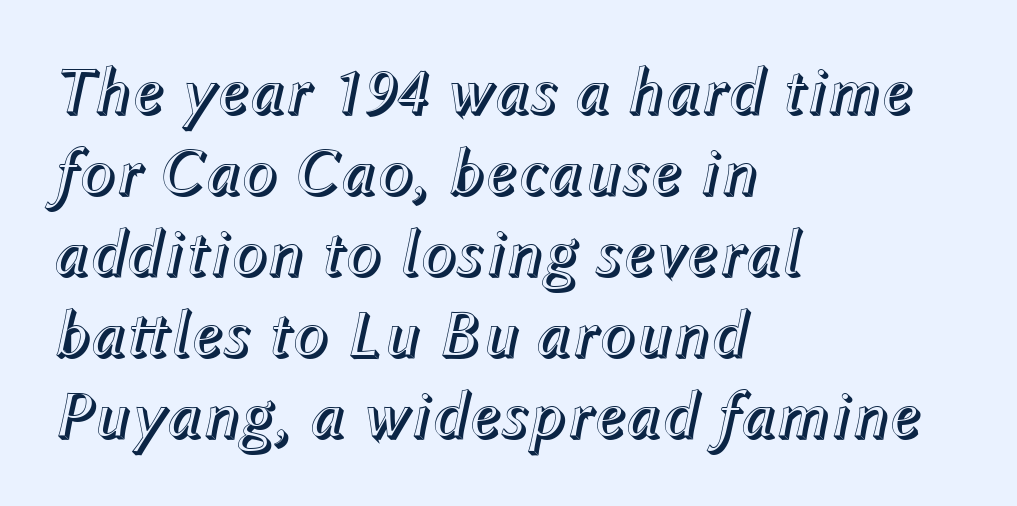
Check under the words: just untouched page. Words appear dense and cohesive because spacing is normal. Alignment: flush left. If you drew a line through each stem, it would be angled. Here the designer chose a conventional face with non-uniform glyph widths.
